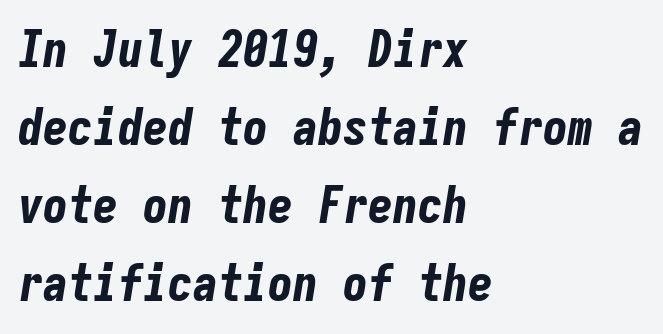
The image shows 50 px bold, condensed type, italic (leaning right), monospaced; set left-aligned, normal line spacing (1.56x), normal letter spacing, not underlined; low stroke contrast and a medium x-height.
